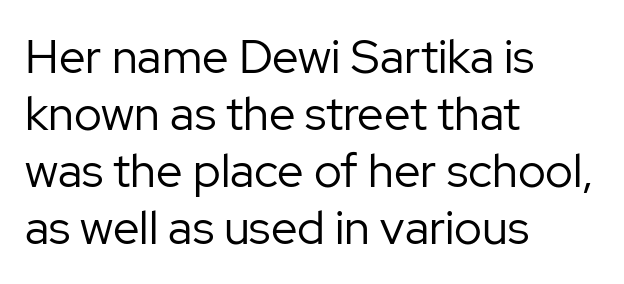
Q: Is the text bold? A: No.
Q: Is the text italic (slanted)? A: No, it is upright.
Q: Is the typeface a serif or a sans-serif typeface? A: Sans-serif.
Q: Is the text underlined? A: No.
Q: How is the paragraph aligned? A: Left-aligned.
Q: Is the spacing between letters normal or unusually wide? A: Normal.
Q: Width (condensed, normal, or wide)? A: Normal.
Q: Stroke contrast? A: Low.
Q: x-height? A: Medium.
Q: Monospaced? A: No.
